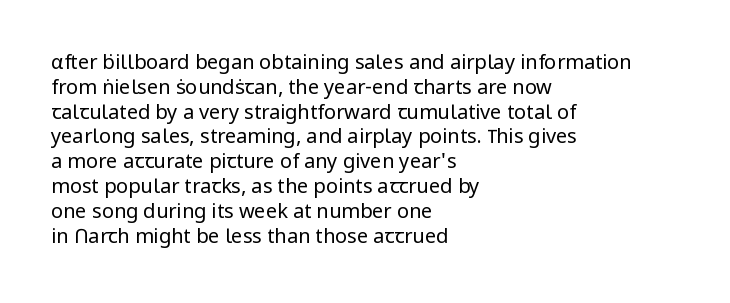
Each stroke keeps to a modest, everyday thickness or less. The type is set solid horizontally, with unmodified tracking. Italic: no, the glyphs are upright roman. In CSS terms this would be text-align: left.
